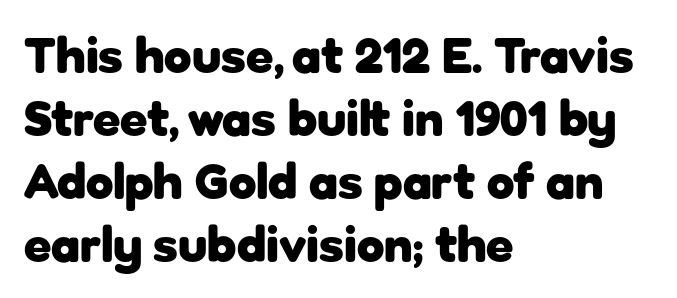
Visually the block forms a straight wall on the left and a jagged coastline on the right. Character widths vary here, with narrow letters taking less room than wide ones. The strokes are fattened all the way to bold. Honestly, there is no underline to notice here at all. This sample uses plain, unmodified letter spacing. The passage shown stacks its lines at a standard gap.
